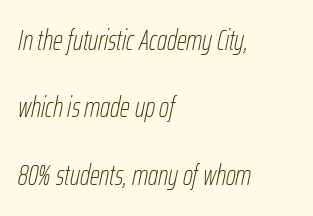
{"italic": "yes", "lean": "right", "slant_degrees": 12, "bold": "no", "weight": "thin", "width": "condensed", "stroke_contrast": "low", "x_height": "medium", "monospaced": "no", "underline": "no", "align": "left", "line_spacing": "loose", "line_spacing_ratio": 2.41, "letter_spacing": "normal", "letter_spacing_em": 0.0, "glyph_px": 28}
